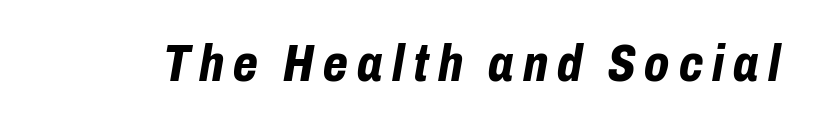
{"italic": "yes", "lean": "right", "slant_degrees": 10, "bold": "yes", "weight": "bold", "width": "condensed", "stroke_contrast": "low", "x_height": "medium", "monospaced": "no", "underline": "no", "glyph_px": 51}
